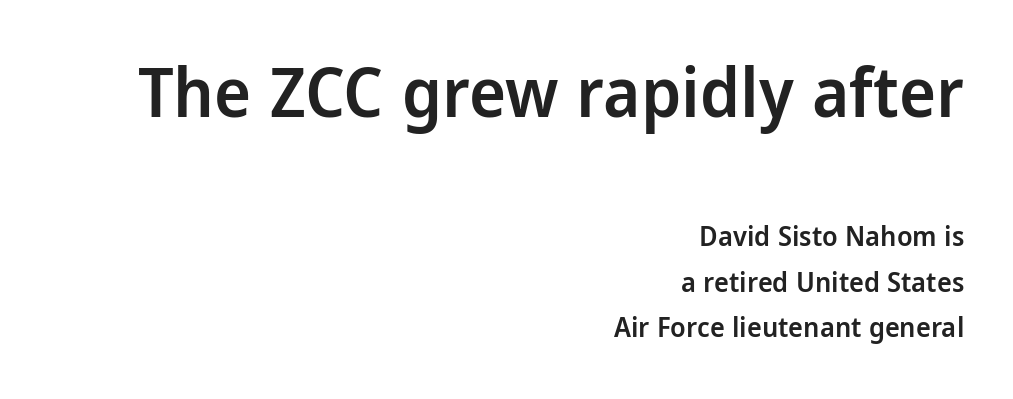
The image shows 70 px semibold, condensed sans-serif type, upright; set right-aligned, normal line spacing (1.63x), normal letter spacing, not underlined; the first (top) block is 2.5x larger; low stroke contrast and a large x-height.
